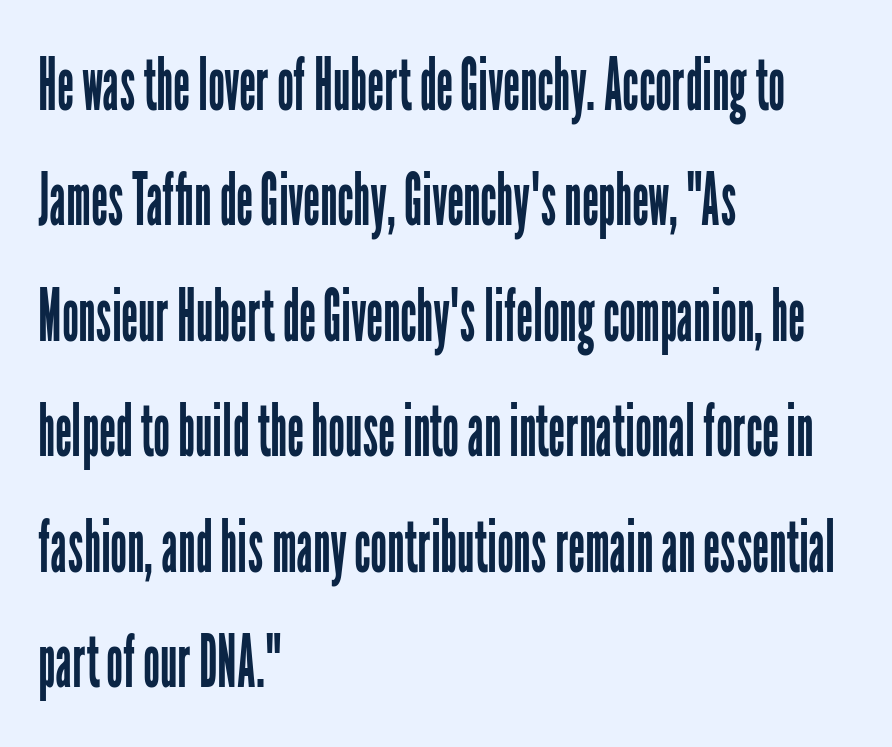
{"serif": "no", "italic": "no", "bold": "no", "weight": "regular", "width": "condensed", "stroke_contrast": "low", "x_height": "medium", "monospaced": "no", "underline": "no", "align": "left", "line_spacing": "normal", "line_spacing_ratio": 1.56, "letter_spacing": "normal", "letter_spacing_em": 0.0, "glyph_px": 74}
